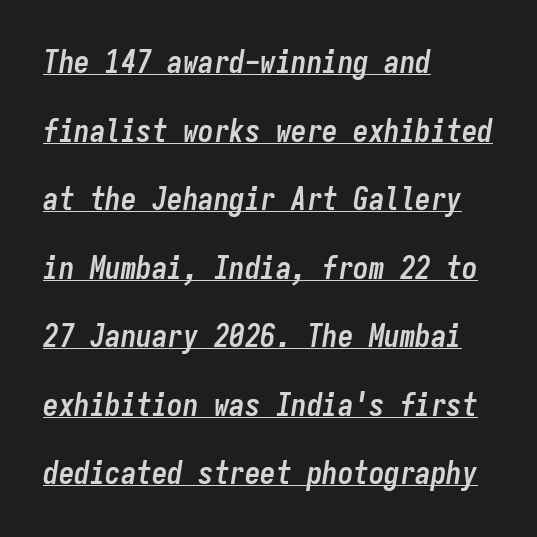
{"italic": "yes", "lean": "right", "slant_degrees": 9, "bold": "yes", "weight": "semibold", "width": "condensed", "stroke_contrast": "low", "x_height": "medium", "monospaced": "yes", "underline": "yes", "align": "left", "line_spacing": "loose", "line_spacing_ratio": 2.21, "letter_spacing": "normal", "letter_spacing_em": 0.0, "glyph_px": 31}
